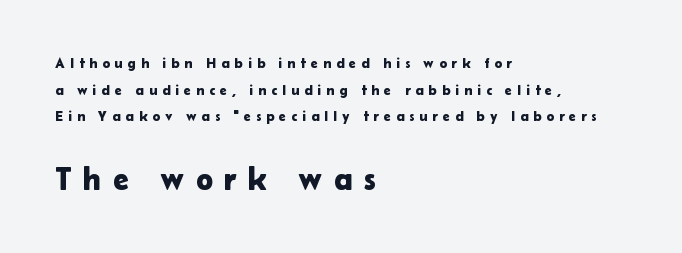
Q: Is the text italic (slanted)? A: No, it is upright.
Q: Is the typeface a serif or a sans-serif typeface? A: Sans-serif.
Q: Is the text underlined? A: No.
Q: How is the paragraph aligned? A: Left-aligned.
Q: Is the spacing between letters normal or unusually wide? A: Unusually wide.
Q: Is the spacing between lines tight, normal or loose? A: Loose.
Q: Which block of text is set in a larger size, the first (top) or the second (bottom)? A: The second (bottom) one.
Q: Width (condensed, normal, or wide)? A: Normal.
Q: Stroke contrast? A: Low.
Q: x-height? A: Medium.
Q: Monospaced? A: No.
